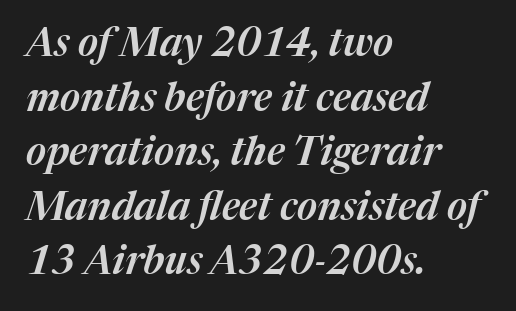
Q: Is the text italic (slanted)? A: Yes, it leans right by about 17 degrees.
Q: Is the text underlined? A: No.
Q: How is the paragraph aligned? A: Left-aligned.
Q: Is the spacing between letters normal or unusually wide? A: Normal.
Q: Is the spacing between lines tight, normal or loose? A: Normal.
Q: Width (condensed, normal, or wide)? A: Normal.
Q: Stroke contrast? A: Medium.
Q: x-height? A: Medium.
Q: Monospaced? A: No.
